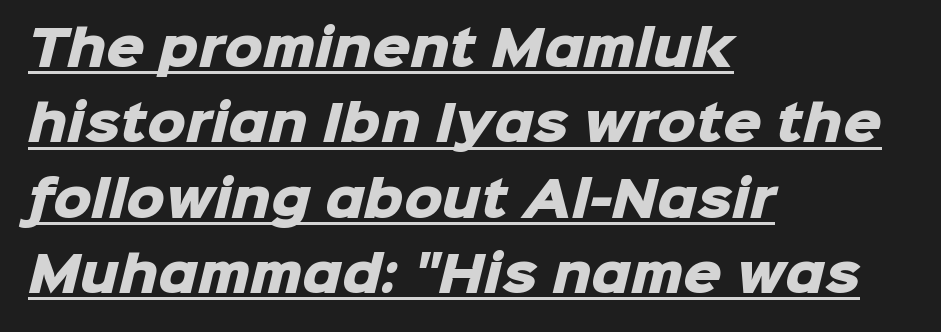
These characters rest on top of a visible drawn line. Typeset ragged right — the left edge is the straight one. Rows of type keep a routine distance in the vertical direction. Here the designer chose a conventional face with non-uniform glyph widths.
